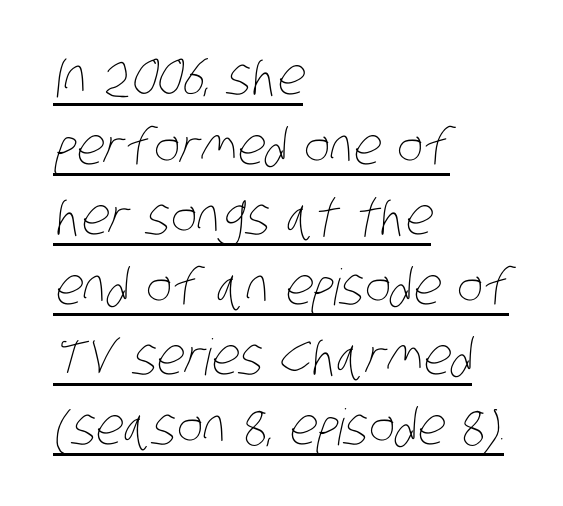
The image shows 50 px thin, condensed type; set left-aligned, normal line spacing (1.4x), normal letter spacing, underlined; low stroke contrast and a large x-height.
